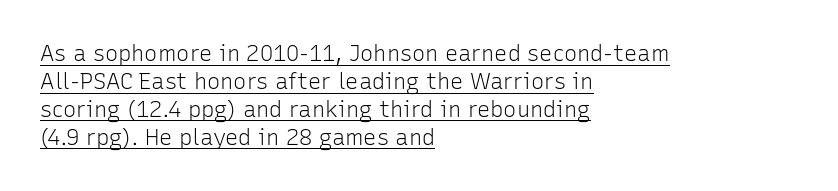
Q: Is the text bold? A: No.
Q: Is the text italic (slanted)? A: No, it is upright.
Q: Is the text underlined? A: Yes.
Q: How is the paragraph aligned? A: Left-aligned.
Q: Is the spacing between letters normal or unusually wide? A: Normal.
Q: Is the spacing between lines tight, normal or loose? A: Normal.
